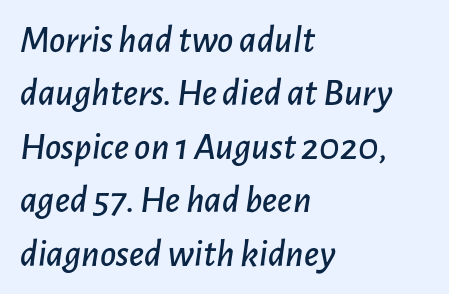
{"italic": "yes", "lean": "right", "slant_degrees": 7, "width": "normal", "stroke_contrast": "low", "x_height": "medium", "monospaced": "no", "underline": "no", "align": "left", "line_spacing": "normal", "line_spacing_ratio": 1.37, "letter_spacing": "normal", "letter_spacing_em": 0.0, "glyph_px": 39}
